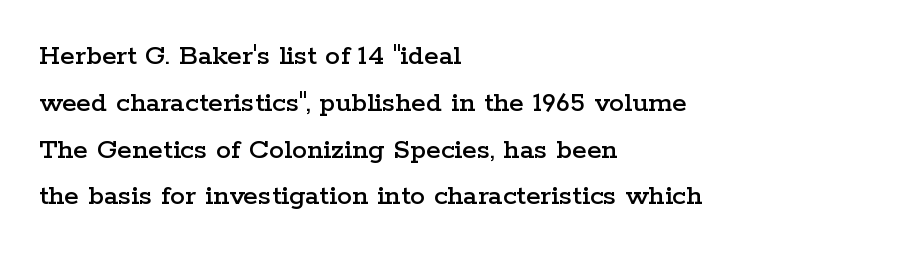
Horizontal alignment here is leftward, the default for most running prose. Is this a fixed-width face? No — the glyphs have proportional, varying widths. You can tell it's not italic because the verticals are truly vertical. Leading matches the norm, producing a regular column.
